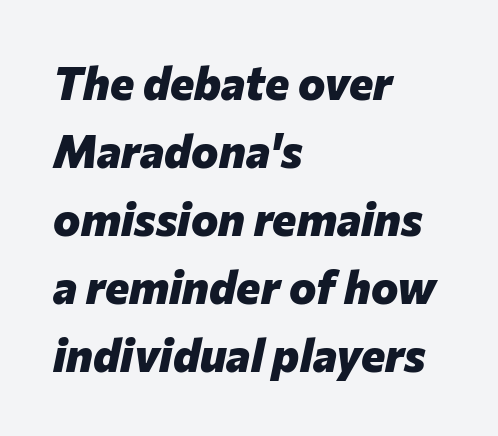
If you drew a ruler down the left edge, every line would touch it. The glyphs are unaccompanied by any horizontal stroke below them. Leading: standard. Tracking here is standard; glyphs follow each other at the usual distance. Looks like regular typesetting: each glyph gets only the width it needs.
